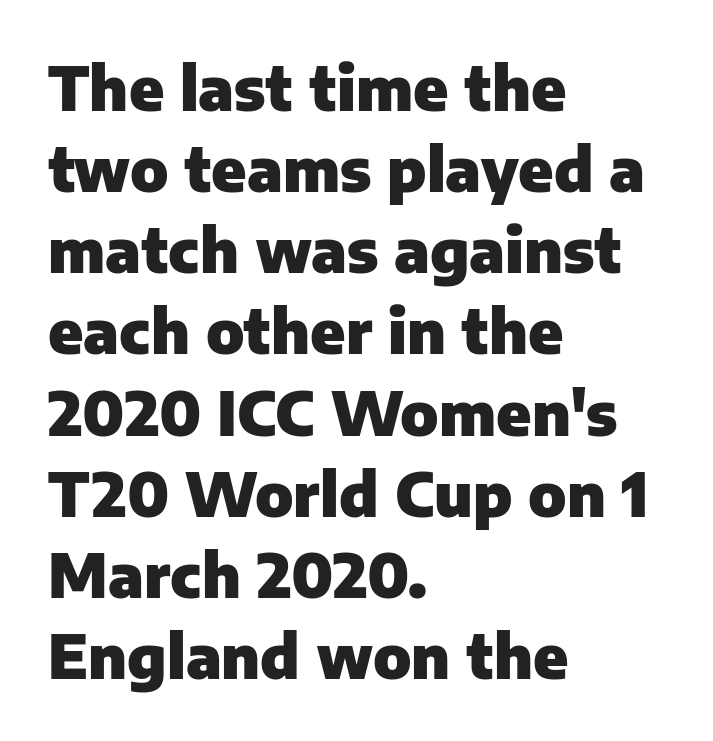
Q: Is the text bold? A: Yes.
Q: Is the text italic (slanted)? A: No, it is upright.
Q: Is the typeface a serif or a sans-serif typeface? A: Sans-serif.
Q: Is the text underlined? A: No.
Q: How is the paragraph aligned? A: Left-aligned.
Q: Is the spacing between letters normal or unusually wide? A: Normal.
Q: Is the spacing between lines tight, normal or loose? A: Normal.
Q: Width (condensed, normal, or wide)? A: Normal.
Q: Stroke contrast? A: Low.
Q: x-height? A: Medium.
Q: Monospaced? A: No.
